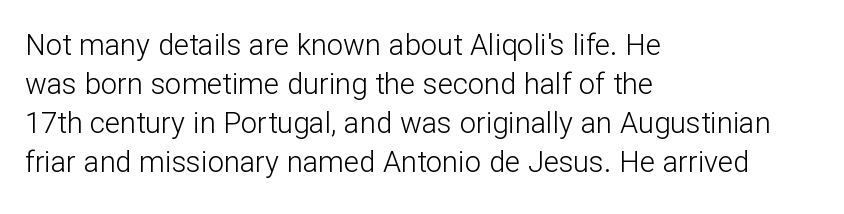
Q: Is the text bold? A: No.
Q: Is the text italic (slanted)? A: No, it is upright.
Q: Is the typeface a serif or a sans-serif typeface? A: Sans-serif.
Q: Is the text underlined? A: No.
Q: How is the paragraph aligned? A: Left-aligned.
Q: Is the spacing between letters normal or unusually wide? A: Normal.
Q: Is the spacing between lines tight, normal or loose? A: Normal.
Q: Width (condensed, normal, or wide)? A: Normal.
Q: Stroke contrast? A: Low.
Q: x-height? A: Medium.
Q: Monospaced? A: No.
